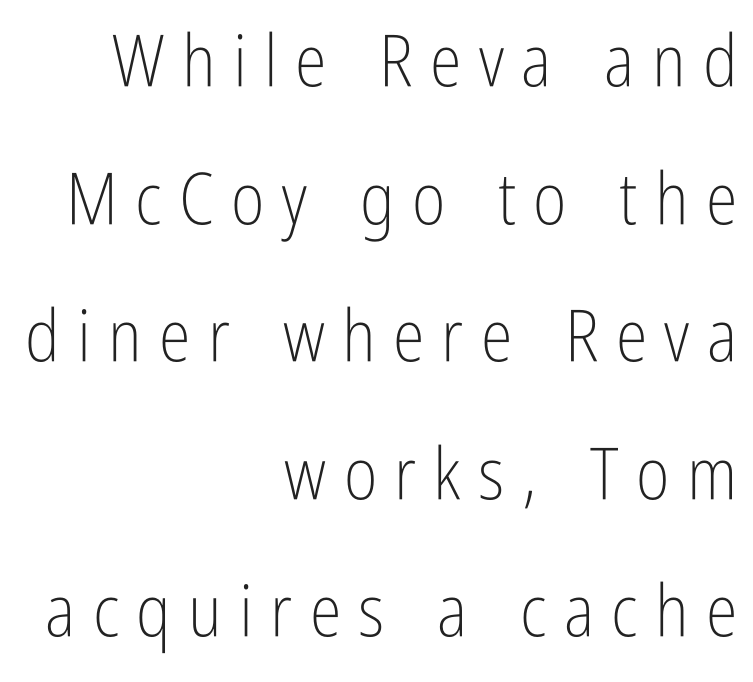
Q: Is the text bold? A: No.
Q: Is the text italic (slanted)? A: No, it is upright.
Q: Is the typeface a serif or a sans-serif typeface? A: Sans-serif.
Q: Is the text underlined? A: No.
Q: How is the paragraph aligned? A: Right-aligned.
Q: Is the spacing between letters normal or unusually wide? A: Unusually wide.
Q: Is the spacing between lines tight, normal or loose? A: Loose.
Q: Width (condensed, normal, or wide)? A: Condensed.
Q: Stroke contrast? A: Low.
Q: x-height? A: Medium.
Q: Monospaced? A: No.
